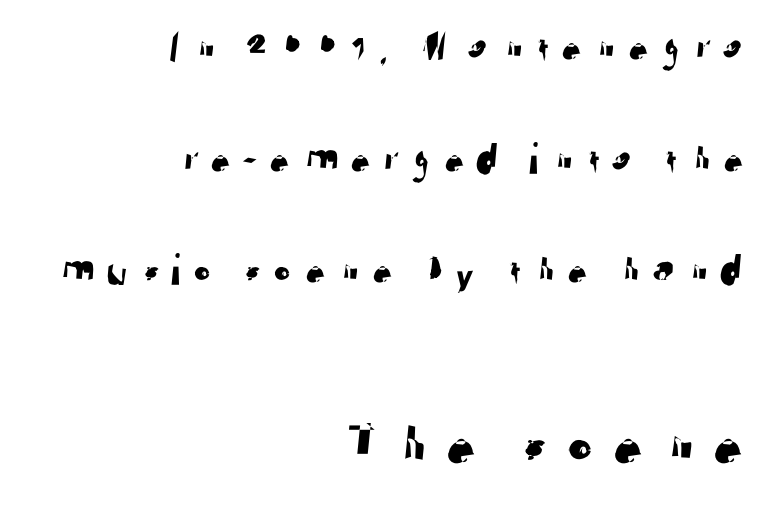
The image shows 67 px sans-serif type; set right-aligned, loose line spacing (2.48x), not underlined; the second (bottom) block is 1.49x larger; low stroke contrast and a medium x-height.
